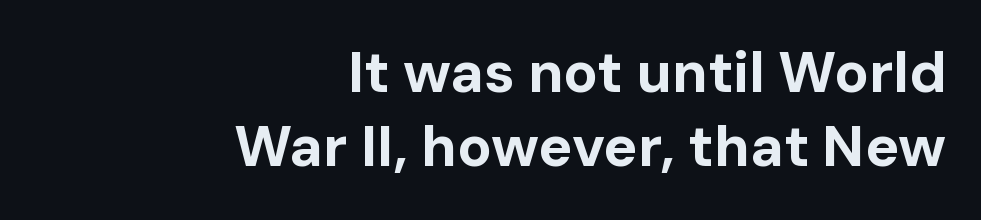
Q: Is the text bold? A: Yes.
Q: Is the text italic (slanted)? A: No, it is upright.
Q: Is the typeface a serif or a sans-serif typeface? A: Sans-serif.
Q: Is the text underlined? A: No.
Q: How is the paragraph aligned? A: Right-aligned.
Q: Is the spacing between letters normal or unusually wide? A: Normal.
Q: Is the spacing between lines tight, normal or loose? A: Normal.
Q: Width (condensed, normal, or wide)? A: Normal.
Q: Stroke contrast? A: Low.
Q: x-height? A: Medium.
Q: Monospaced? A: No.
